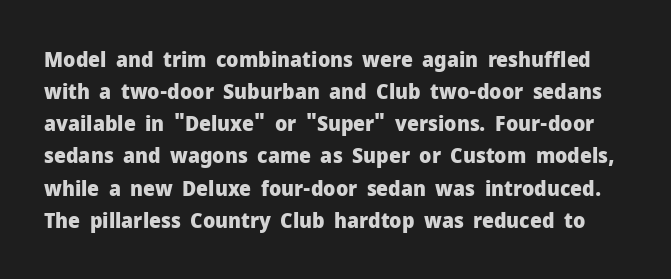
The image shows 21 px bold type, upright; set normal line spacing (1.53x), normal letter spacing, not underlined.
